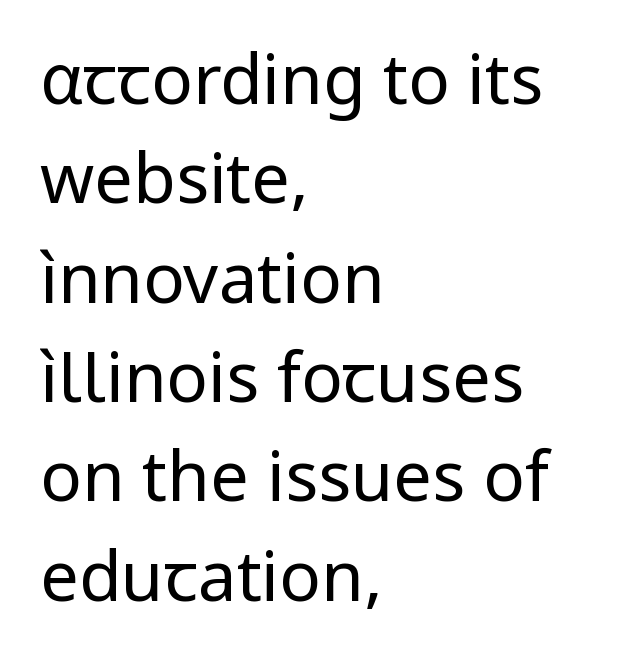
The zone under the glyphs is completely vacant. A quiet, ordinary-to-light weight characterises the typeface. The lines are quadded left. How are the letters spaced? Ordinarily, with no added tracking.
